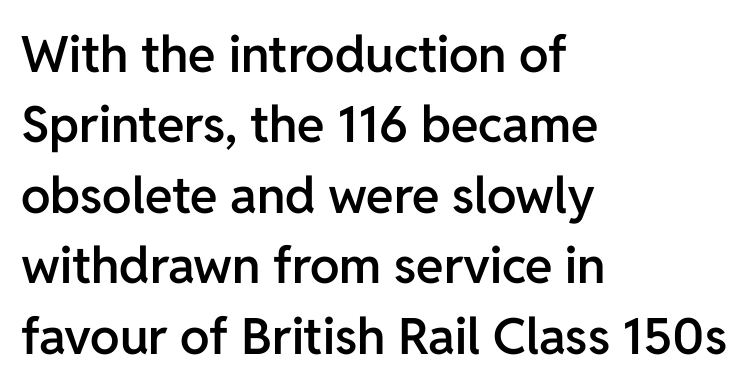
Q: Is the text bold? A: Semi-bold.
Q: Is the text italic (slanted)? A: No, it is upright.
Q: Is the typeface a serif or a sans-serif typeface? A: Sans-serif.
Q: Is the text underlined? A: No.
Q: How is the paragraph aligned? A: Left-aligned.
Q: Is the spacing between letters normal or unusually wide? A: Normal.
Q: Is the spacing between lines tight, normal or loose? A: Normal.
Q: Width (condensed, normal, or wide)? A: Normal.
Q: Stroke contrast? A: Low.
Q: x-height? A: Medium.
Q: Monospaced? A: No.
